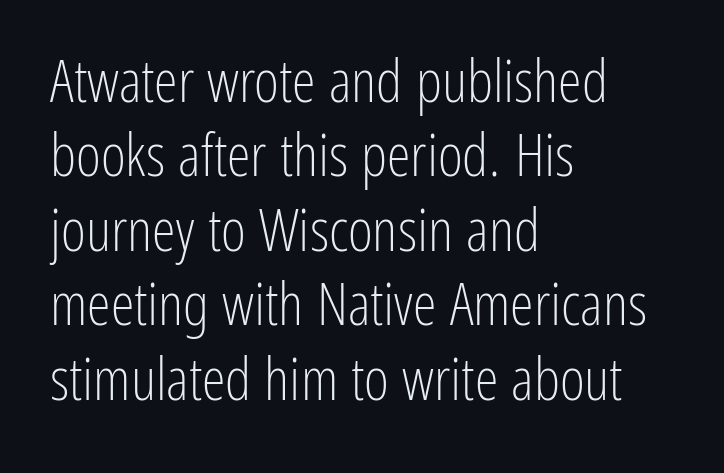
Is this a heavy cut? Hardly; it is regular or lighter. The paragraph has a hard left edge and a soft right edge. The rendering shows plain stroke endings on the letterforms — a sans-serif design. The space beneath each line is pristine and unruled. Caption: standard tracking, unaltered.
